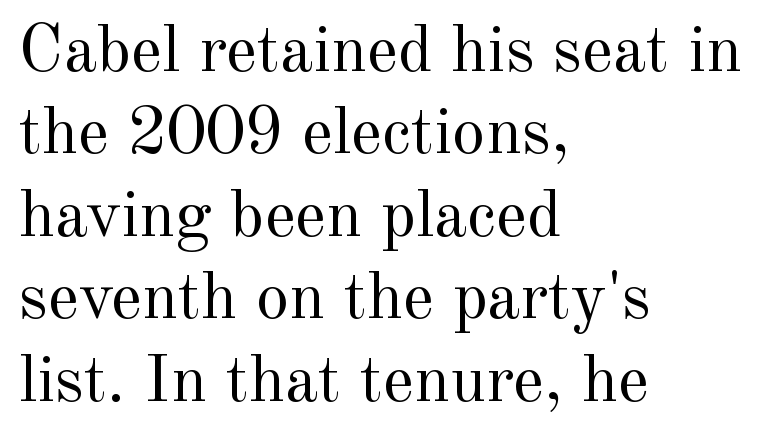
The image shows 67 px regular-weight serif type, upright; set left-aligned, line spacing 1.23x, normal letter spacing, not underlined; a small x-height.
